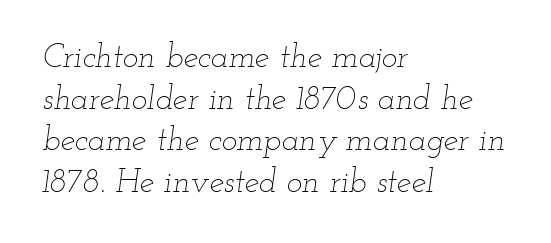
Q: Is the text bold? A: No.
Q: Is the text italic (slanted)? A: Yes, it leans right by about 12 degrees.
Q: Is the text underlined? A: No.
Q: How is the paragraph aligned? A: Left-aligned.
Q: Is the spacing between letters normal or unusually wide? A: Normal.
Q: Is the spacing between lines tight, normal or loose? A: Normal.
Q: Width (condensed, normal, or wide)? A: Wide.
Q: Stroke contrast? A: Low.
Q: x-height? A: Small.
Q: Monospaced? A: No.
